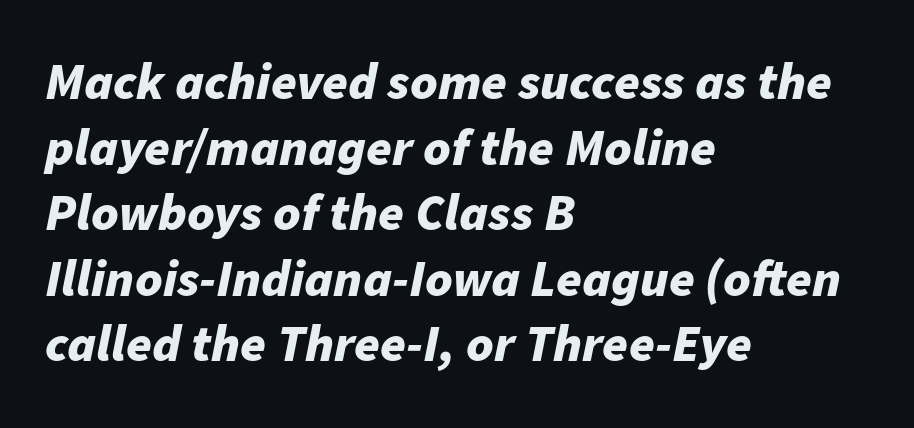
The image shows 52 px bold type, italic (leaning right); set left-aligned, normal line spacing (1.26x), normal letter spacing, not underlined; low stroke contrast and a medium x-height.
